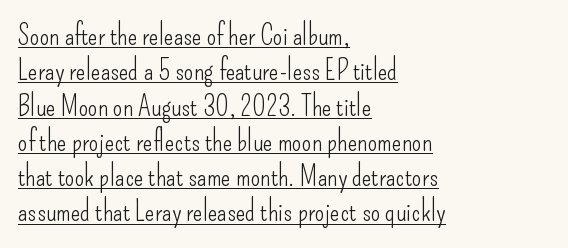
Q: Is the text bold? A: No.
Q: Is the text italic (slanted)? A: No, it is upright.
Q: Is the typeface a serif or a sans-serif typeface? A: Sans-serif.
Q: Is the text underlined? A: Yes.
Q: How is the paragraph aligned? A: Left-aligned.
Q: Is the spacing between letters normal or unusually wide? A: Normal.
Q: Is the spacing between lines tight, normal or loose? A: Normal.
Q: Width (condensed, normal, or wide)? A: Condensed.
Q: Stroke contrast? A: Low.
Q: x-height? A: Small.
Q: Monospaced? A: No.
